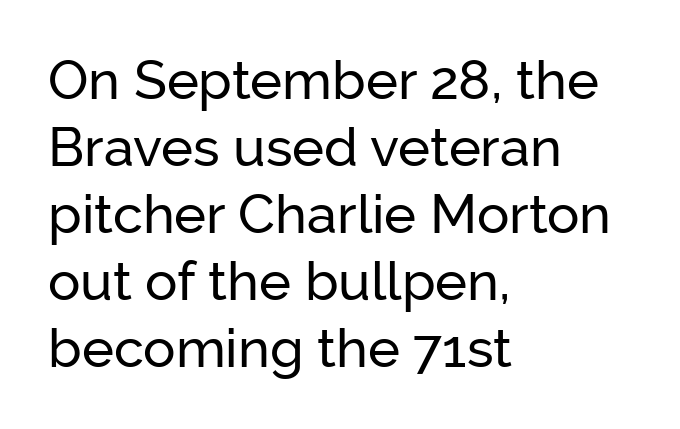
{"serif": "no", "italic": "no", "width": "normal", "stroke_contrast": "low", "x_height": "medium", "monospaced": "no", "underline": "no", "align": "left", "line_spacing_ratio": 1.24, "letter_spacing": "normal", "letter_spacing_em": 0.0, "glyph_px": 54}
